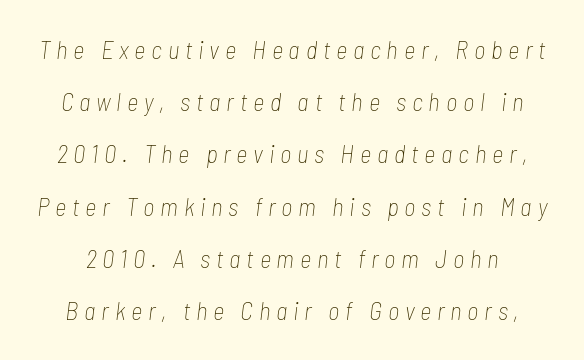
The image shows 25 px text type, italic (leaning right); set loose line spacing (2.09x), unusually wide letter spacing (+0.23 em), not underlined.
